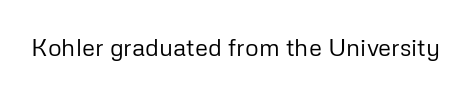
{"italic": "no", "bold": "no", "underline": "no", "letter_spacing": "normal", "letter_spacing_em": 0.0, "glyph_px": 24}
